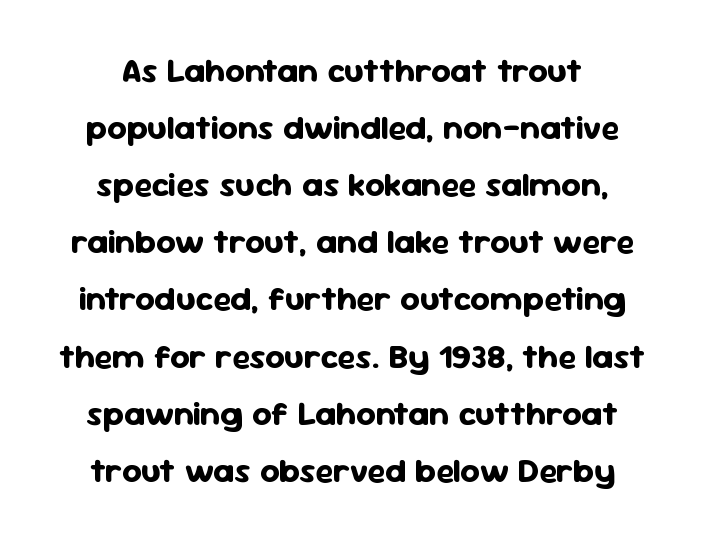
Q: Is the text bold? A: Yes.
Q: Is the text italic (slanted)? A: No, it is upright.
Q: Is the typeface a serif or a sans-serif typeface? A: Sans-serif.
Q: Is the text underlined? A: No.
Q: How is the paragraph aligned? A: Centered.
Q: Is the spacing between letters normal or unusually wide? A: Normal.
Q: Is the spacing between lines tight, normal or loose? A: Normal.
Q: Width (condensed, normal, or wide)? A: Normal.
Q: Stroke contrast? A: Low.
Q: x-height? A: Medium.
Q: Monospaced? A: No.
